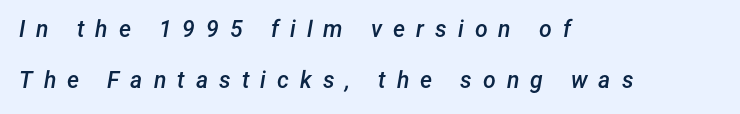
Q: Is the text bold? A: Semi-bold.
Q: Is the text italic (slanted)? A: Yes, it leans right by about 12 degrees.
Q: Is the text underlined? A: No.
Q: How is the paragraph aligned? A: Left-aligned.
Q: Is the spacing between letters normal or unusually wide? A: Unusually wide.
Q: Is the spacing between lines tight, normal or loose? A: Loose.
